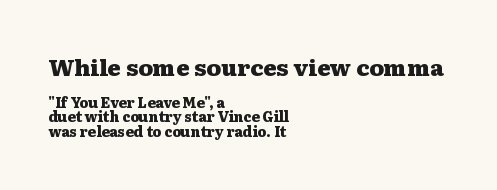
The words here are not underlined. Which margin do the lines hug? The left one — the right edge is uneven. A typesetter would mark this as roman, not italic. Every letter is thick-stroked: bold, no question. Of the two passages, the one on top uses the larger point size. Honestly, the letter spacing is just normal — you wouldn't notice it.
